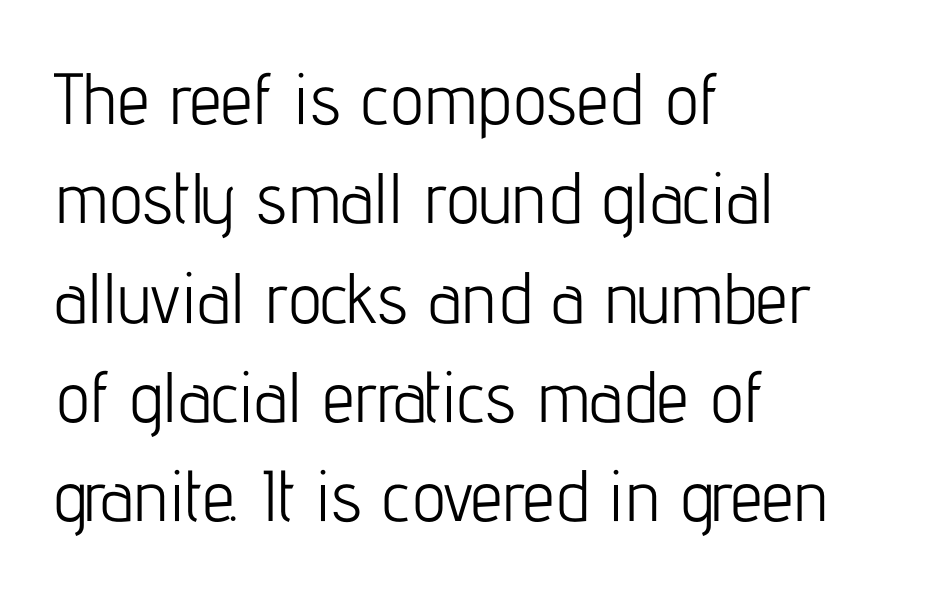
{"serif": "no", "italic": "no", "bold": "no", "weight": "light", "width": "condensed", "stroke_contrast": "low", "x_height": "medium", "monospaced": "no", "underline": "no", "align": "left", "line_spacing": "normal", "line_spacing_ratio": 1.38, "letter_spacing": "normal", "letter_spacing_em": 0.0, "glyph_px": 72}
